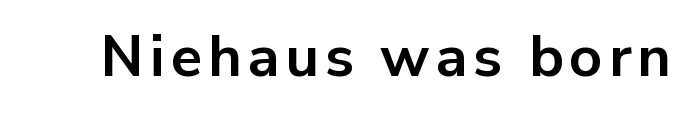
Q: Is the text bold? A: Yes.
Q: Is the text italic (slanted)? A: No, it is upright.
Q: Is the typeface a serif or a sans-serif typeface? A: Sans-serif.
Q: Is the text underlined? A: No.
Q: Width (condensed, normal, or wide)? A: Normal.
Q: Stroke contrast? A: Low.
Q: x-height? A: Medium.
Q: Monospaced? A: No.
